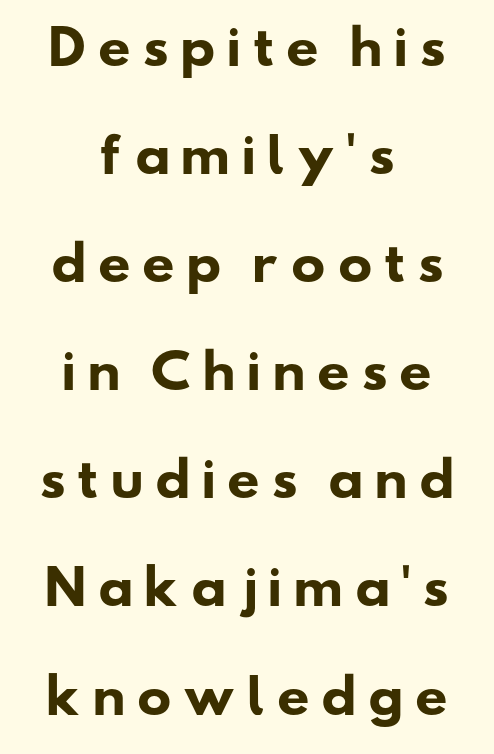
Q: Is the text bold? A: Yes.
Q: Is the typeface a serif or a sans-serif typeface? A: Sans-serif.
Q: Is the text underlined? A: No.
Q: How is the paragraph aligned? A: Centered.
Q: Is the spacing between letters normal or unusually wide? A: Unusually wide.
Q: Is the spacing between lines tight, normal or loose? A: Loose.
Q: Width (condensed, normal, or wide)? A: Wide.
Q: Stroke contrast? A: Low.
Q: x-height? A: Small.
Q: Monospaced? A: No.
